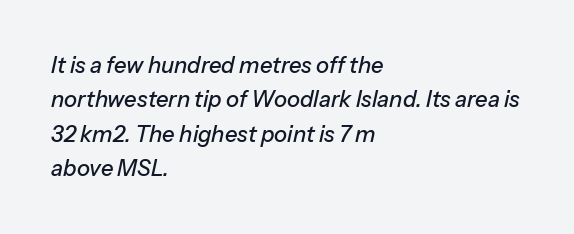
Q: Is the text italic (slanted)? A: Yes, it leans right by about 13 degrees.
Q: Is the text underlined? A: No.
Q: How is the paragraph aligned? A: Left-aligned.
Q: Is the spacing between letters normal or unusually wide? A: Normal.
Q: Is the spacing between lines tight, normal or loose? A: Normal.
